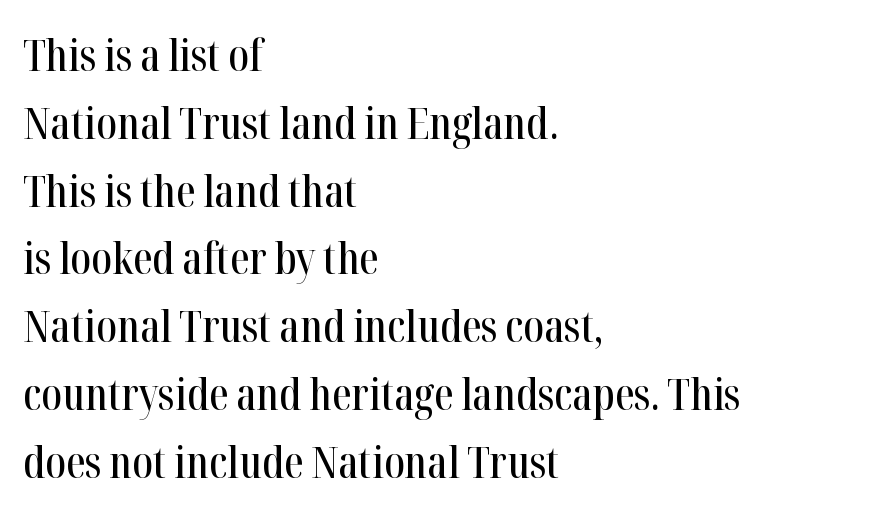
{"serif": "yes", "italic": "no", "width": "condensed", "stroke_contrast": "high", "x_height": "medium", "monospaced": "no", "underline": "no", "align": "left", "line_spacing": "normal", "line_spacing_ratio": 1.54, "letter_spacing": "normal", "letter_spacing_em": 0.0, "glyph_px": 44}
